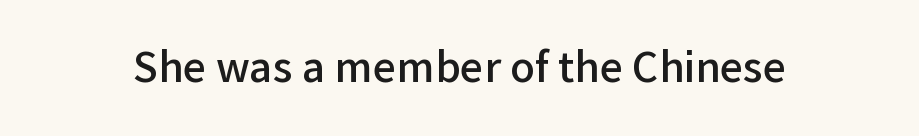
Q: Is the text bold? A: Semi-bold.
Q: Is the text italic (slanted)? A: No, it is upright.
Q: Is the typeface a serif or a sans-serif typeface? A: Sans-serif.
Q: Is the text underlined? A: No.
Q: Is the spacing between letters normal or unusually wide? A: Normal.
Q: Width (condensed, normal, or wide)? A: Normal.
Q: Stroke contrast? A: Low.
Q: x-height? A: Medium.
Q: Monospaced? A: No.
